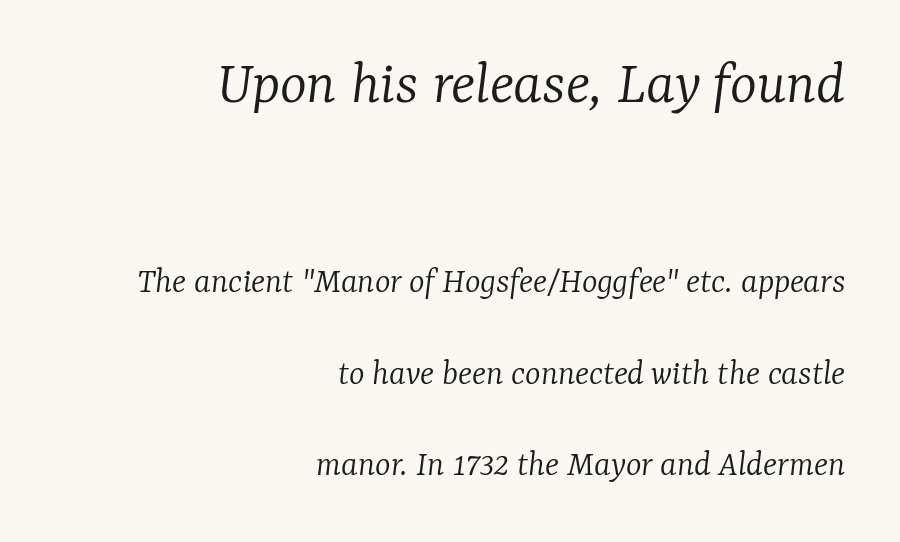
The image shows 64 px light serif type, italic (leaning right); set right-aligned, loose line spacing (2.48x), normal letter spacing, not underlined; the first (top) block is 1.73x larger; low stroke contrast and a medium x-height.
